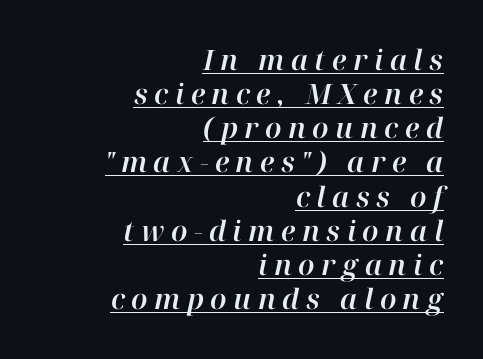
Q: Is the text italic (slanted)? A: Yes, it leans right by about 12 degrees.
Q: Is the text underlined? A: Yes.
Q: How is the paragraph aligned? A: Right-aligned.
Q: Is the spacing between letters normal or unusually wide? A: Unusually wide.
Q: Width (condensed, normal, or wide)? A: Normal.
Q: Stroke contrast? A: High.
Q: x-height? A: Medium.
Q: Monospaced? A: No.
